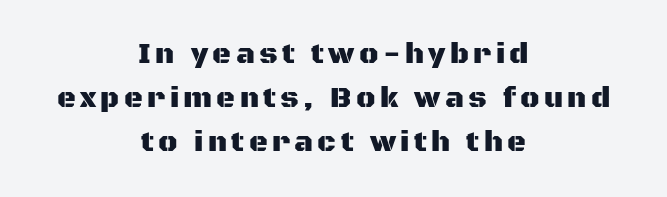
The text was rendered using a sans face with plain stroke endings. The lines are quadded center. This is the regular roman posture of the typeface. Type without underlining. Looks like regular typesetting: each glyph gets only the width it needs.
